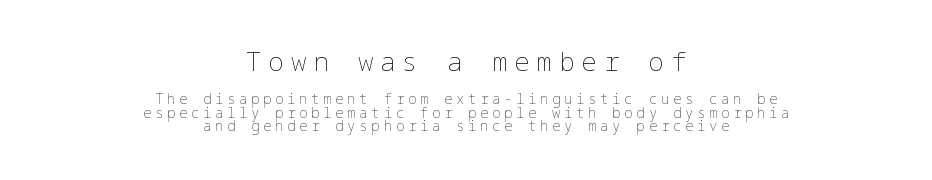
Q: Is the text bold? A: No.
Q: Is the text italic (slanted)? A: No, it is upright.
Q: Is the text underlined? A: No.
Q: How is the paragraph aligned? A: Centered.
Q: Is the spacing between letters normal or unusually wide? A: Unusually wide.
Q: Is the spacing between lines tight, normal or loose? A: Tight.
Q: Which block of text is set in a larger size, the first (top) or the second (bottom)? A: The first (top) one.
